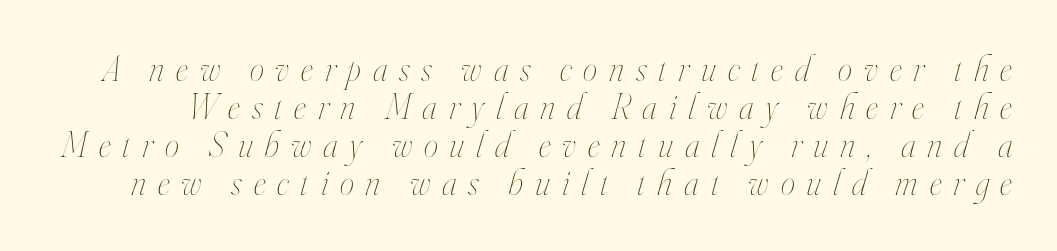
The image shows 36 px thin, condensed type, italic (leaning right); set tight line spacing (1.06x), unusually wide letter spacing (+0.33 em), not underlined; high stroke contrast and a small x-height.
